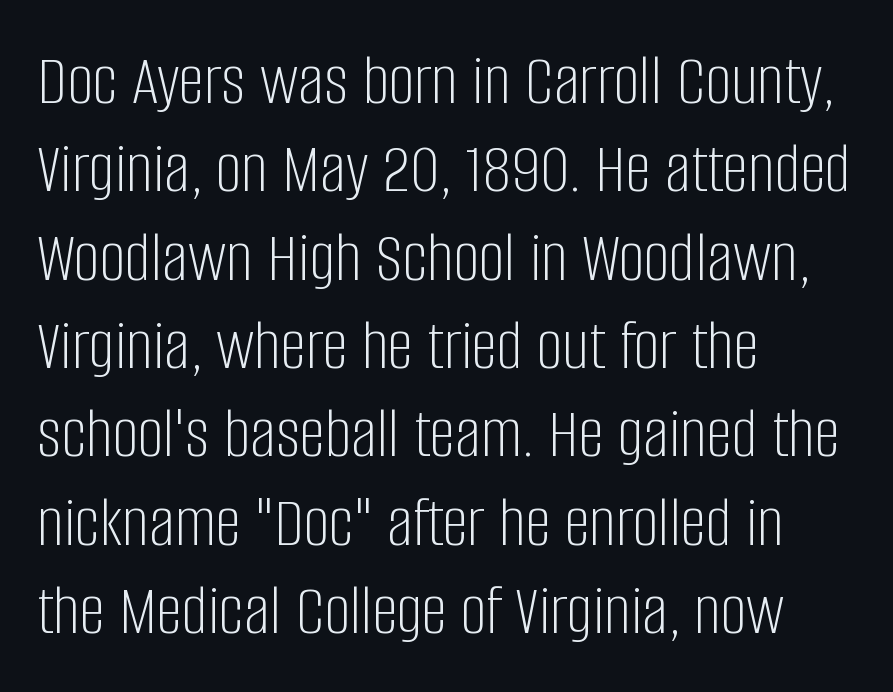
Q: Is the text bold? A: No.
Q: Is the text italic (slanted)? A: No, it is upright.
Q: Is the typeface a serif or a sans-serif typeface? A: Sans-serif.
Q: Is the text underlined? A: No.
Q: How is the paragraph aligned? A: Left-aligned.
Q: Is the spacing between letters normal or unusually wide? A: Normal.
Q: Width (condensed, normal, or wide)? A: Condensed.
Q: Stroke contrast? A: Low.
Q: x-height? A: Large.
Q: Monospaced? A: No.
